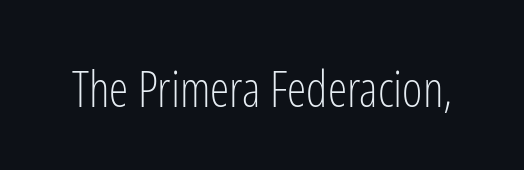
The image shows 49 px light, condensed sans-serif type, upright; set normal letter spacing, not underlined; low stroke contrast and a medium x-height.
